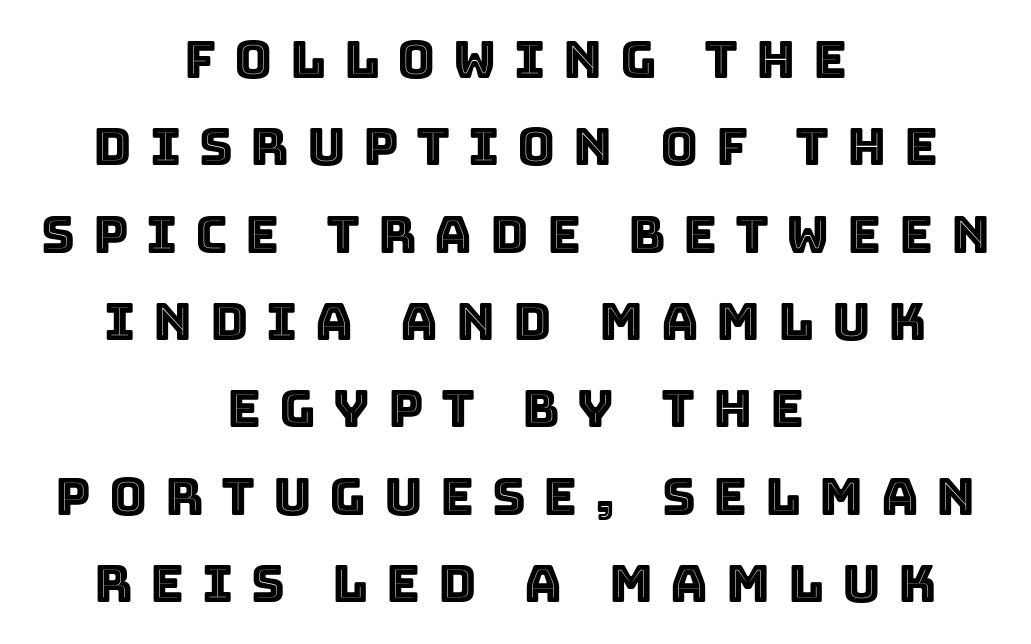
Rendered with straight, roman letterforms. The space beneath each line is pristine and unruled. Words appear elongated and porous because spacing is wide. Think of a printed novel: that variable character pitch is what you see here.
